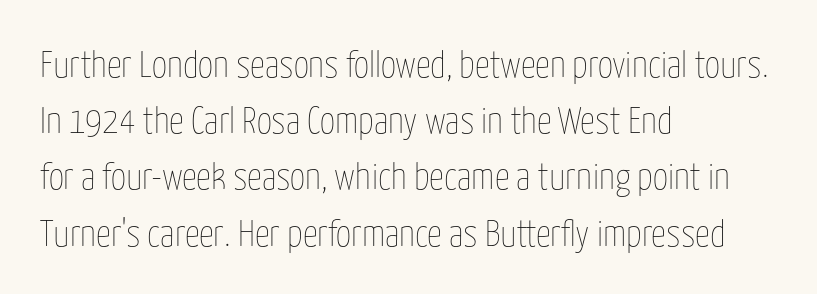
Typeset ragged right — the left edge is the straight one. Quick note: underline off. You could not count columns in this text — the font is proportionally spaced. Normally led — the rows are evenly, conventionally spaced.
